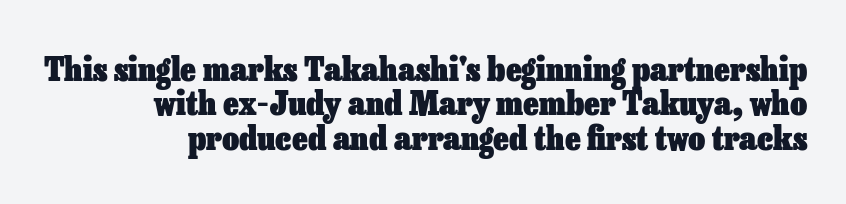
The image shows 33 px heavy type, upright; set right-aligned, tight line spacing (1.04x), normal letter spacing, not underlined; low stroke contrast and a medium x-height.
